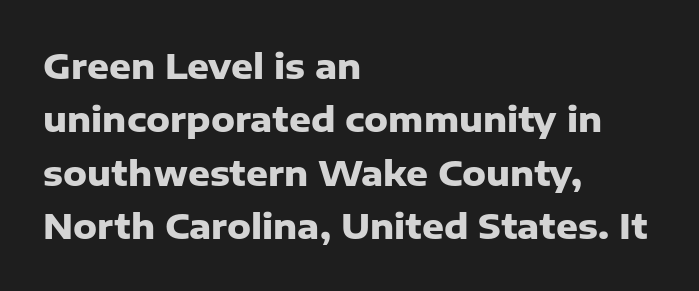
{"serif": "no", "italic": "no", "bold": "yes", "weight": "heavy", "width": "normal", "stroke_contrast": "low", "x_height": "medium", "monospaced": "no", "underline": "no", "align": "left", "line_spacing": "normal", "line_spacing_ratio": 1.57, "letter_spacing": "normal", "letter_spacing_em": 0.0, "glyph_px": 34}
